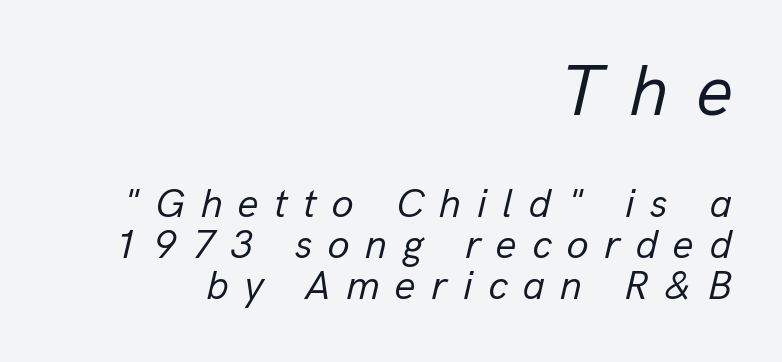
Q: Is the text bold? A: No.
Q: Is the text italic (slanted)? A: Yes, it leans right by about 13 degrees.
Q: Is the text underlined? A: No.
Q: How is the paragraph aligned? A: Right-aligned.
Q: Is the spacing between letters normal or unusually wide? A: Unusually wide.
Q: Is the spacing between lines tight, normal or loose? A: Tight.
Q: Which block of text is set in a larger size, the first (top) or the second (bottom)? A: The first (top) one.
Q: Width (condensed, normal, or wide)? A: Normal.
Q: Stroke contrast? A: Low.
Q: x-height? A: Medium.
Q: Monospaced? A: No.
